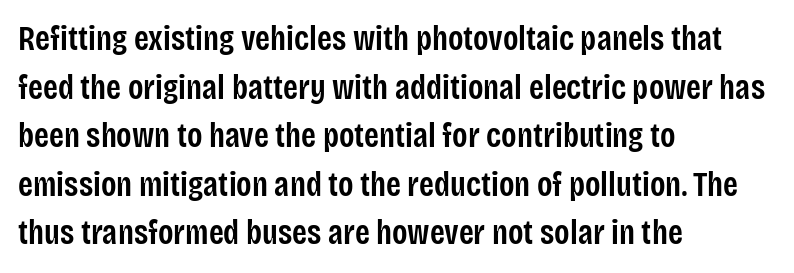
The image shows 34 px semibold, condensed sans-serif type, upright; set left-aligned, normal line spacing (1.43x), normal letter spacing, not underlined; low stroke contrast and a large x-height.
